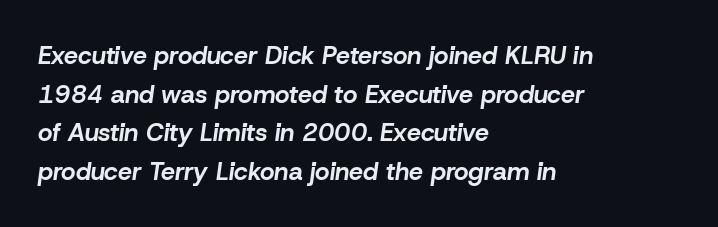
The image shows 25 px bold type, italic (leaning right); set left-aligned, normal line spacing (1.55x), normal letter spacing, not underlined.
